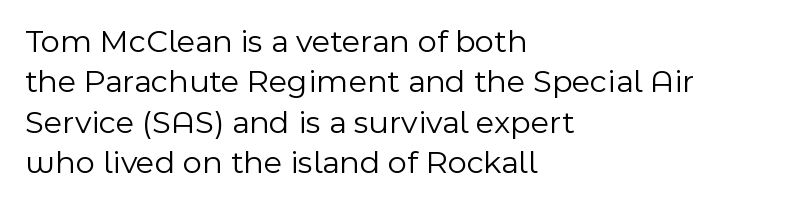
Honestly, the letter spacing is just normal — you wouldn't notice it. Italic: no, the glyphs are upright roman. The typeface chosen for these lines omits serifs. You could not count columns in this text — the font is proportionally spaced. Does the copy run flush right? No — it runs flush left. Weight: in the light-to-regular range.
